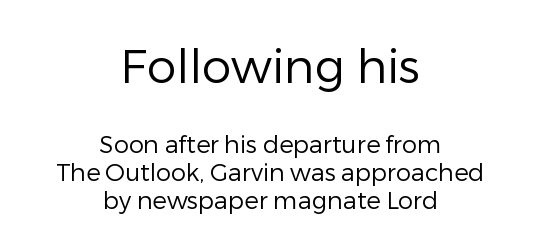
{"serif": "no", "italic": "no", "bold": "no", "weight": "regular", "width": "normal", "stroke_contrast": "low", "x_height": "medium", "monospaced": "no", "underline": "no", "align": "center", "line_spacing_ratio": 1.16, "letter_spacing": "normal", "letter_spacing_em": 0.0, "larger_block": "first", "size_ratio": 1.96, "glyph_px": 47}
